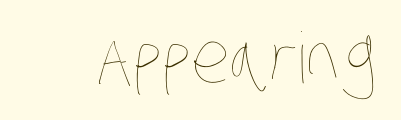
Descender tails drop into unmarked territory. Between one letter and the next there's only the usual sliver of space. The face looks like a standard text weight, possibly lighter. The face used here is proportionally spaced, like ordinary book or web type.
